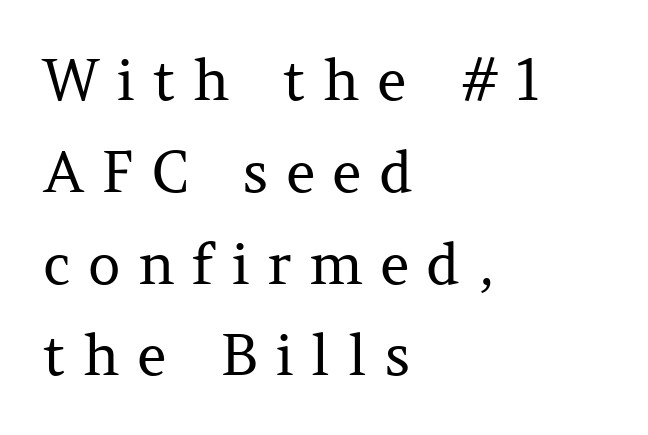
Q: Is the text bold? A: No.
Q: Is the text italic (slanted)? A: No, it is upright.
Q: Is the typeface a serif or a sans-serif typeface? A: Serif.
Q: Is the text underlined? A: No.
Q: How is the paragraph aligned? A: Left-aligned.
Q: Is the spacing between letters normal or unusually wide? A: Unusually wide.
Q: Is the spacing between lines tight, normal or loose? A: Normal.
Q: Width (condensed, normal, or wide)? A: Normal.
Q: Stroke contrast? A: Medium.
Q: x-height? A: Medium.
Q: Monospaced? A: No.
